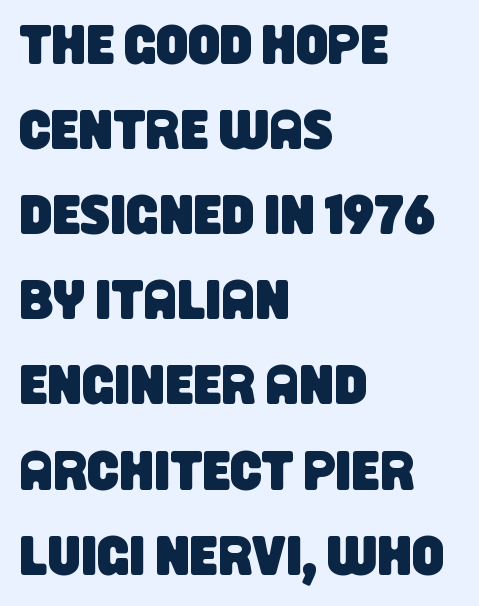
{"serif": "no", "width": "condensed", "stroke_contrast": "low", "x_height": "large", "monospaced": "no", "underline": "no", "align": "left", "line_spacing": "normal", "line_spacing_ratio": 1.52, "letter_spacing": "normal", "letter_spacing_em": 0.0, "glyph_px": 56}
